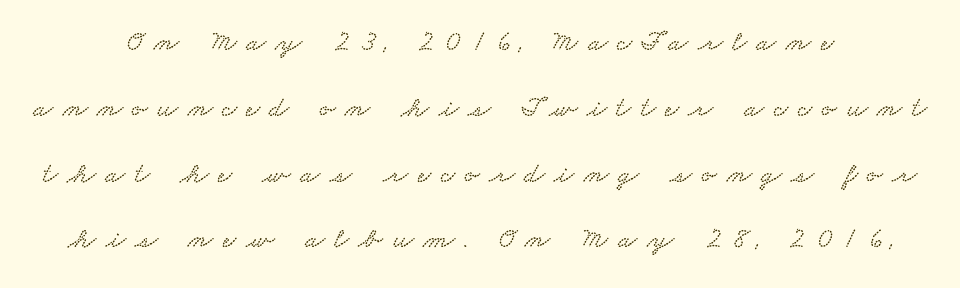
{"serif": "yes", "width": "wide", "stroke_contrast": "low", "x_height": "small", "monospaced": "no", "underline": "no", "align": "center", "line_spacing": "loose", "line_spacing_ratio": 2.27, "letter_spacing": "wide", "letter_spacing_em": 0.33, "glyph_px": 29}
